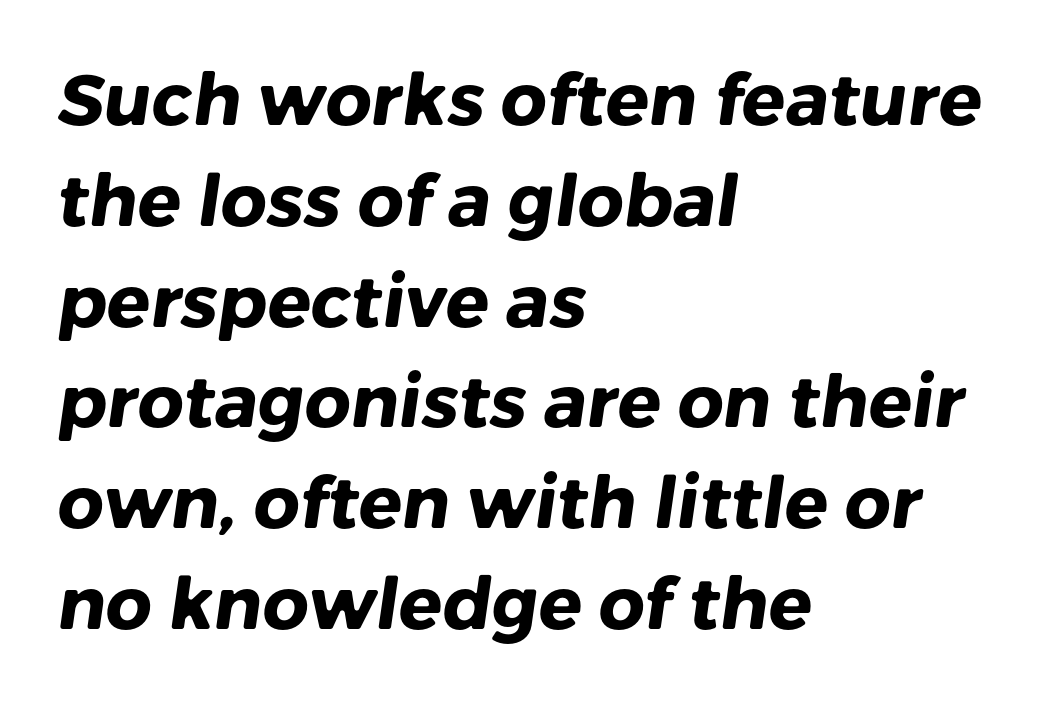
The image shows 72 px heavy sans-serif type; set left-aligned, normal line spacing (1.4x), normal letter spacing, not underlined; low stroke contrast and a medium x-height.
